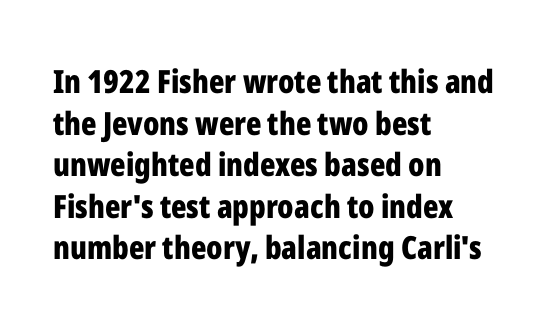
The typography opts for an upright posture over an oblique one. These words are printed bold, with thick strokes throughout. This is sans-serif lettering, the kind often seen on screens and signage. Spacing verdict: proportional, widths tailored to each character.
